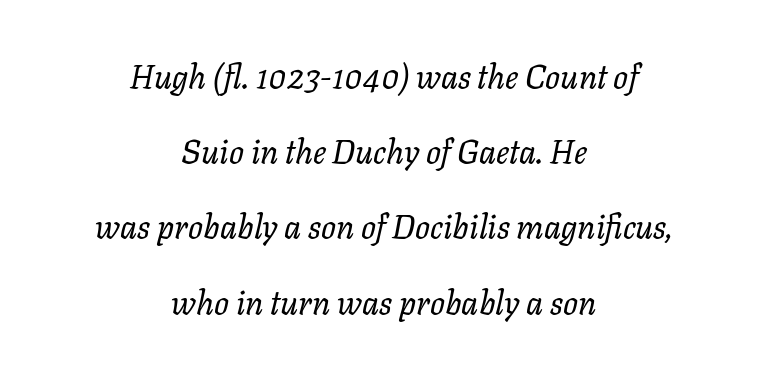
Airy leading. This sample is center-justified, so both line endings float freely. The font is comparable to plain body text, perhaps lighter. The axis of the letterforms is tilted away from vertical. The face used here is proportionally spaced, like ordinary book or web type. Any mark beneath the type? The region is blank.
